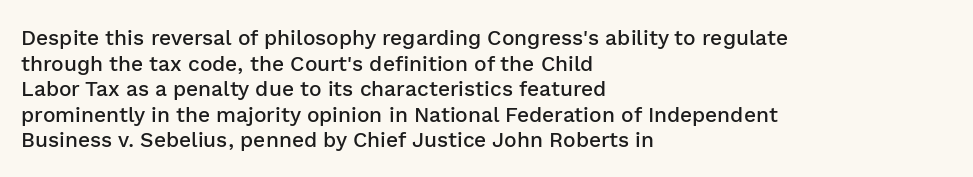
Nobody drew a line under any word here. The letters stand straight up with perfectly vertical stems. Emphasis by weight is partial: semibold. Nobody touched the tracking dial on this one. Compared with a centered layout, this one pins lines to the left instead.
